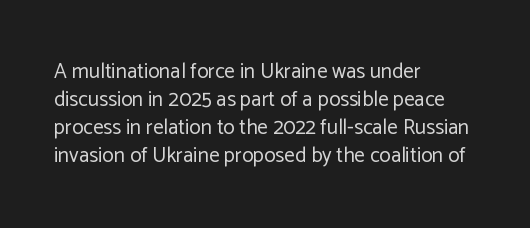
Q: Is the text bold? A: No.
Q: Is the text italic (slanted)? A: No, it is upright.
Q: Is the text underlined? A: No.
Q: How is the paragraph aligned? A: Left-aligned.
Q: Is the spacing between letters normal or unusually wide? A: Normal.
Q: Is the spacing between lines tight, normal or loose? A: Normal.
